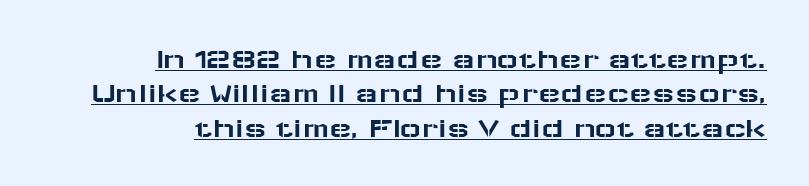
Very little white space separates one row of letters from the next. Does extra space separate the letters? No, they use regular spacing. Spacing verdict: proportional, widths tailored to each character. The designer went with a sans here, leaving each stem footless. The specimen reads as upright at a glance. The string is rendered with underlining switched on.
